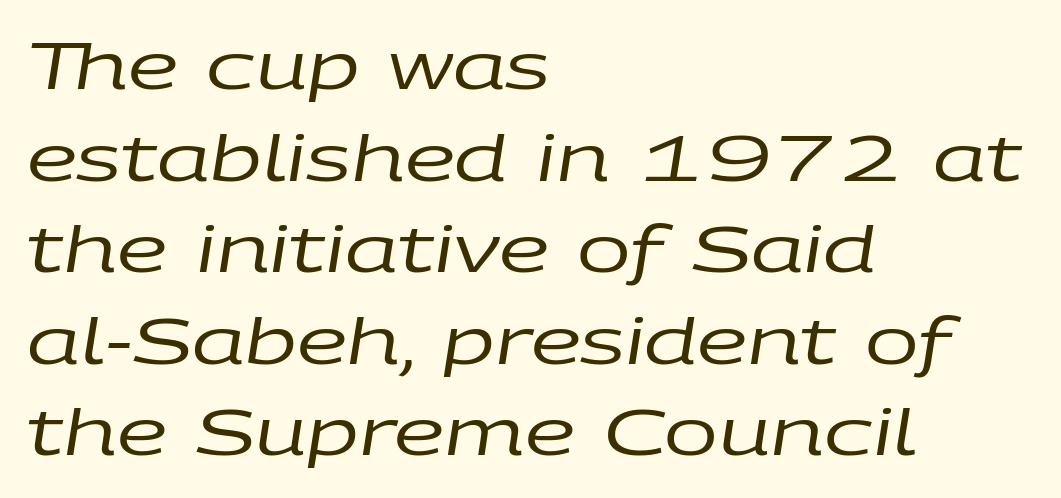
{"italic": "yes", "lean": "right", "slant_degrees": 9, "bold": "no", "weight": "regular", "width": "wide", "stroke_contrast": "low", "x_height": "large", "monospaced": "no", "underline": "no", "align": "left", "line_spacing": "normal", "line_spacing_ratio": 1.43, "letter_spacing": "normal", "letter_spacing_em": 0.0, "glyph_px": 64}
